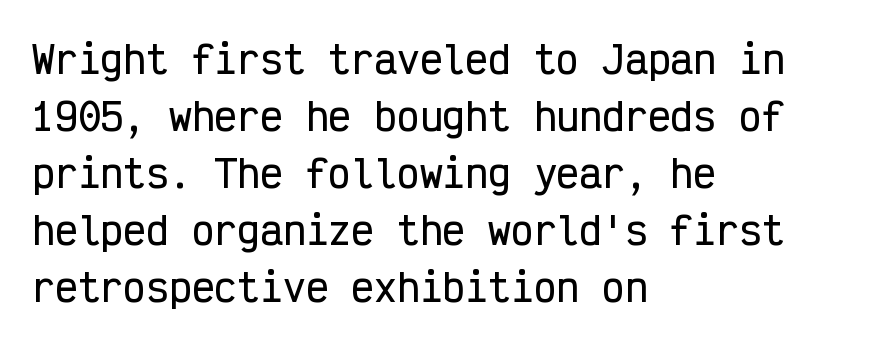
These lines are rendered in a fixed-pitch font. Teacher's note: observe the even left margin — that is flush-left alignment. Spacing between characters is what you'd get straight out of the box. When letters stand straight like this, we call the style roman or upright. Successive baselines arrive at the customary interval. Type without underlining.
